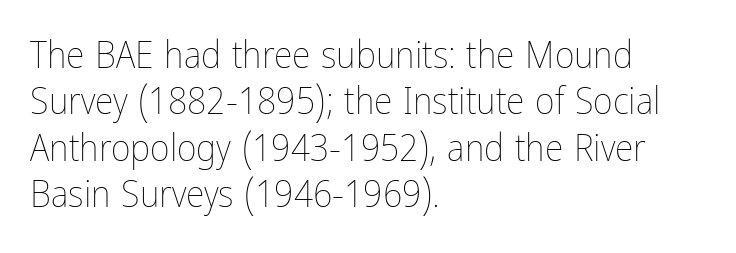
{"italic": "no", "bold": "no", "weight": "thin", "width": "condensed", "stroke_contrast": "low", "x_height": "medium", "monospaced": "no", "underline": "no", "align": "left", "line_spacing_ratio": 1.22, "letter_spacing": "normal", "letter_spacing_em": 0.0, "glyph_px": 38}
